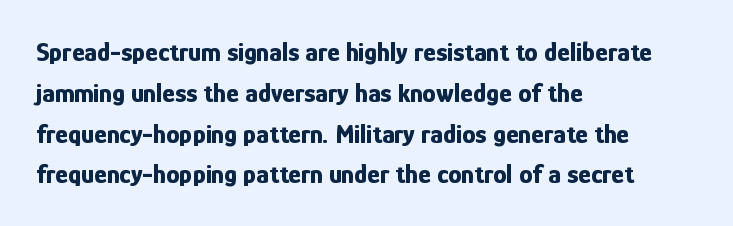
Q: Is the text bold? A: Yes.
Q: Is the text italic (slanted)? A: No, it is upright.
Q: Is the text underlined? A: No.
Q: How is the paragraph aligned? A: Left-aligned.
Q: Is the spacing between letters normal or unusually wide? A: Normal.
Q: Is the spacing between lines tight, normal or loose? A: Normal.
